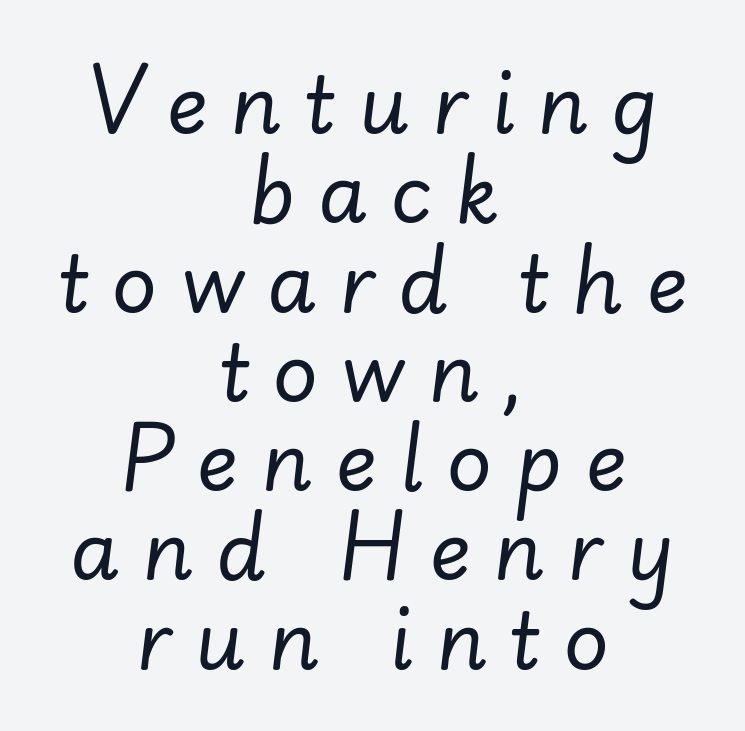
Descenders are the only things crossing below the line. Display-style spreading of the glyphs; the letterfit is very open. Where is the straight margin? There isn't one; the lines are centered. No letter is thick-stroked: the sample isn't bold.
